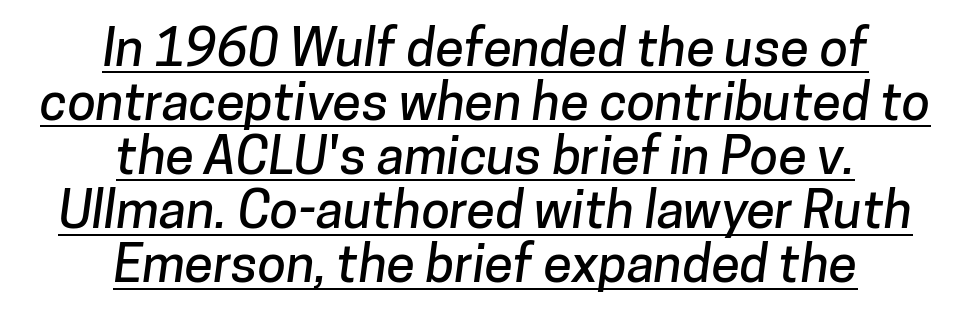
This rendering uses center alignment, leaving both contours irregular but symmetric. What stands out about the letter spacing? Nothing — it is the standard amount. Closely set lines give the paragraph a compact silhouette. This rendering features underlined lettering. Serifs: no, the terminals of the letterforms are clean.
